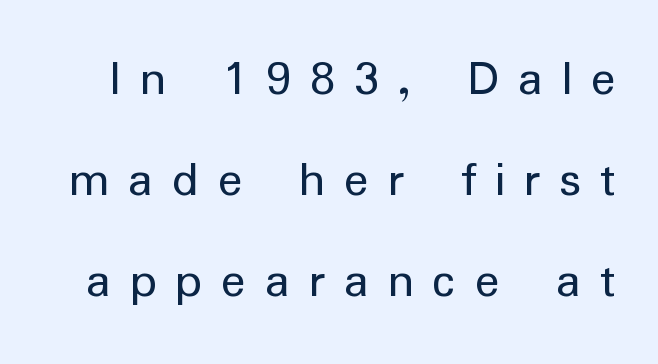
{"serif": "no", "italic": "no", "bold": "no", "weight": "regular", "width": "normal", "stroke_contrast": "low", "x_height": "medium", "monospaced": "no", "underline": "no", "line_spacing": "loose", "line_spacing_ratio": 1.94, "letter_spacing": "wide", "letter_spacing_em": 0.36, "glyph_px": 52}
